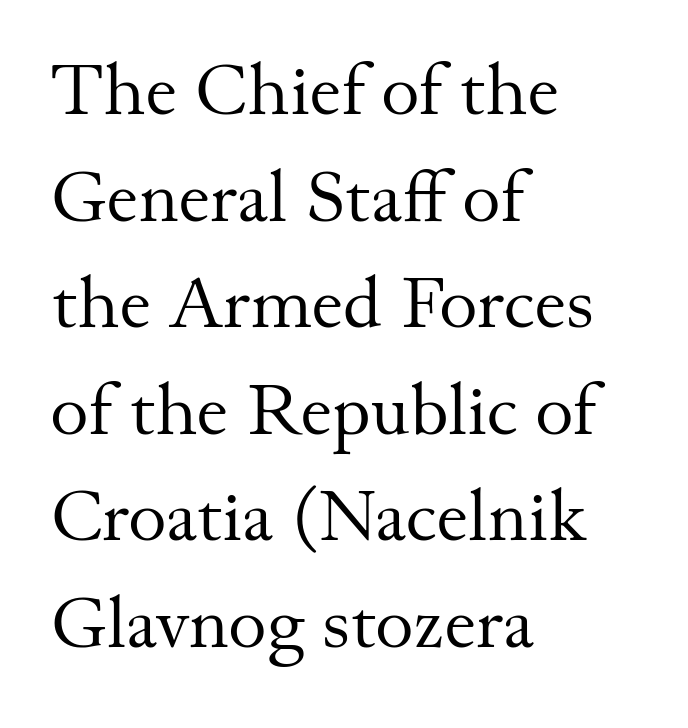
Q: Is the text bold? A: No.
Q: Is the text italic (slanted)? A: No, it is upright.
Q: Is the typeface a serif or a sans-serif typeface? A: Serif.
Q: Is the text underlined? A: No.
Q: How is the paragraph aligned? A: Left-aligned.
Q: Is the spacing between letters normal or unusually wide? A: Normal.
Q: Is the spacing between lines tight, normal or loose? A: Normal.
Q: Width (condensed, normal, or wide)? A: Normal.
Q: Stroke contrast? A: Medium.
Q: x-height? A: Small.
Q: Monospaced? A: No.
